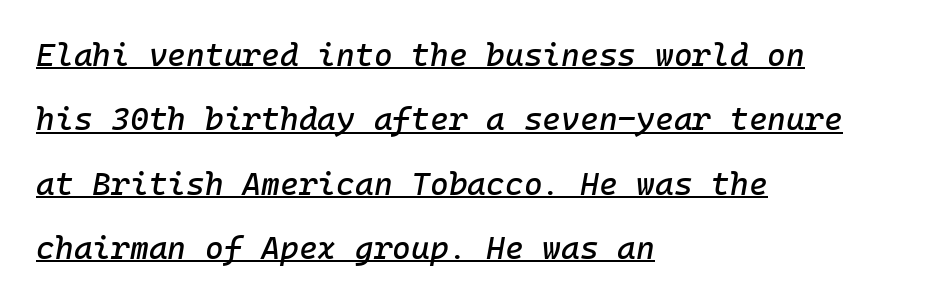
{"italic": "yes", "lean": "right", "slant_degrees": 10, "width": "normal", "stroke_contrast": "low", "x_height": "medium", "underline": "yes", "align": "left", "line_spacing": "loose", "line_spacing_ratio": 2.01, "letter_spacing": "normal", "letter_spacing_em": 0.0, "glyph_px": 32}
